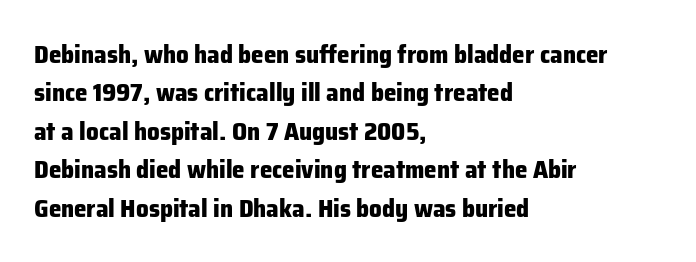
Q: Is the text bold? A: Yes.
Q: Is the text italic (slanted)? A: No, it is upright.
Q: Is the text underlined? A: No.
Q: How is the paragraph aligned? A: Left-aligned.
Q: Is the spacing between letters normal or unusually wide? A: Normal.
Q: Is the spacing between lines tight, normal or loose? A: Normal.
